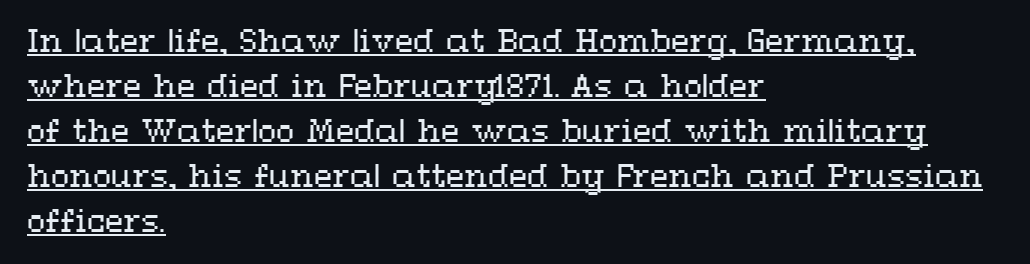
Does the leading feel generous? No, just average. Letters have the restrained weight of plain body copy at most. The glyphs are accompanied by a horizontal stroke just below them. Visually the block forms a straight wall on the left and a jagged coastline on the right. Observe the ordinary spacing: letters are neighbours, not strangers.
